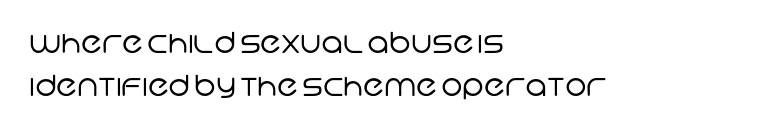
The image shows 29 px regular-weight sans-serif type; set left-aligned, normal line spacing (1.47x), normal letter spacing, not underlined; low stroke contrast and a large x-height.
